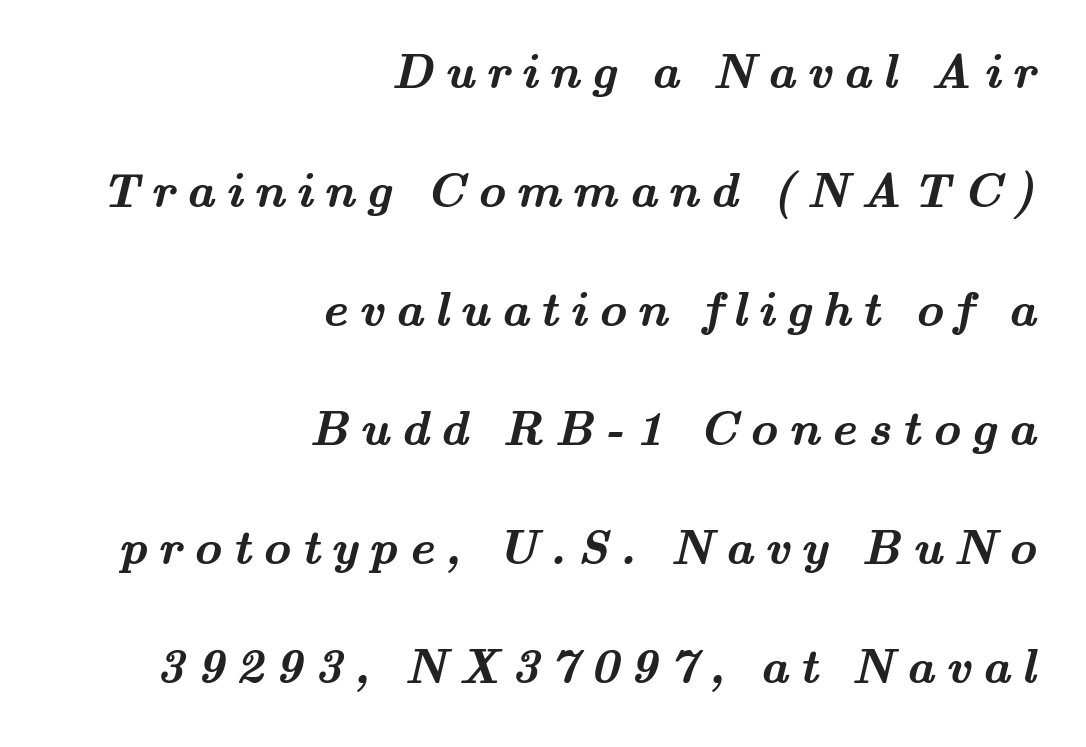
Someone cranked the tracking dial way up on this one. How heavy is the stroke? Heavy — this is a bold. Underlining? Definitely not there. A great deal of white space separates one row of letters from the next. To sum up the face: it has serifs.
